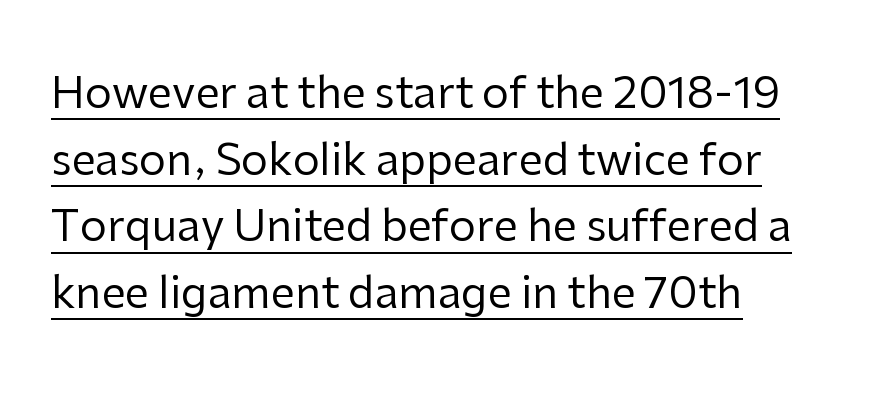
The image shows 43 px regular-weight sans-serif type, upright; set left-aligned, normal line spacing (1.55x), normal letter spacing, underlined; low stroke contrast and a medium x-height.
